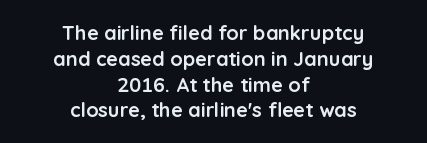
Q: Is the text bold? A: Yes.
Q: Is the text italic (slanted)? A: No, it is upright.
Q: Is the text underlined? A: No.
Q: How is the paragraph aligned? A: Centered.
Q: Is the spacing between letters normal or unusually wide? A: Normal.
Q: Is the spacing between lines tight, normal or loose? A: Normal.
